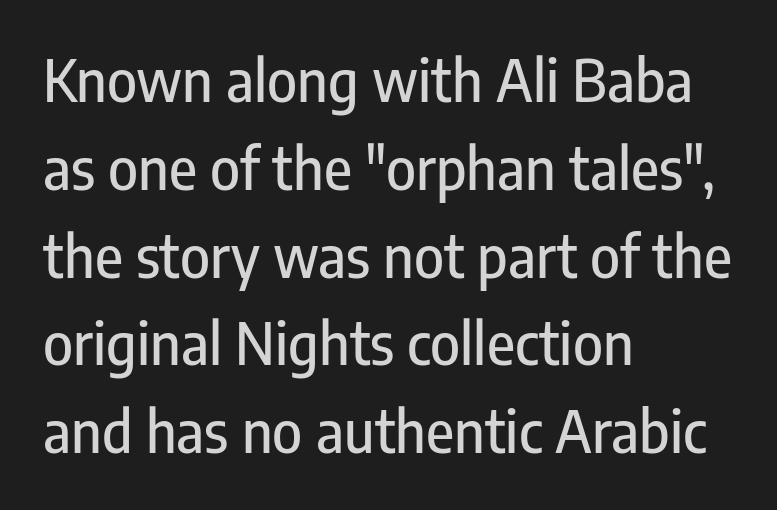
Q: Is the text italic (slanted)? A: No, it is upright.
Q: Is the typeface a serif or a sans-serif typeface? A: Sans-serif.
Q: Is the text underlined? A: No.
Q: How is the paragraph aligned? A: Left-aligned.
Q: Is the spacing between letters normal or unusually wide? A: Normal.
Q: Is the spacing between lines tight, normal or loose? A: Normal.
Q: Width (condensed, normal, or wide)? A: Condensed.
Q: Stroke contrast? A: Low.
Q: x-height? A: Medium.
Q: Monospaced? A: No.
